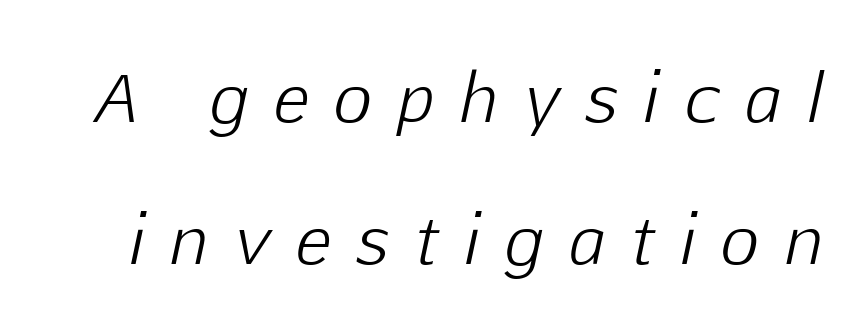
{"italic": "yes", "lean": "right", "slant_degrees": 12, "bold": "no", "weight": "light", "width": "normal", "stroke_contrast": "low", "x_height": "medium", "monospaced": "no", "underline": "no", "line_spacing": "loose", "line_spacing_ratio": 2.15, "letter_spacing": "wide", "letter_spacing_em": 0.4, "glyph_px": 66}
